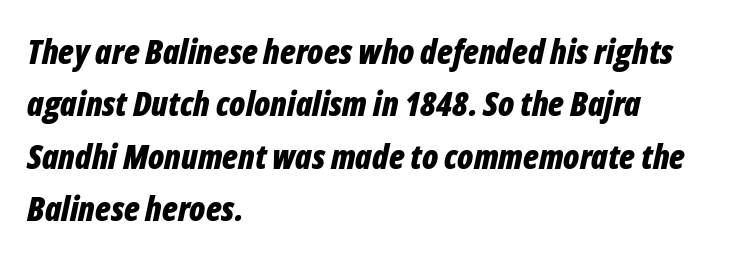
You'd pick this weight for a headline — it's a proper bold. In terms of posture, this sample is oblique. Is there much room between lines? A standard amount, neither cramped nor airy. The rendering anchors every line to the left-hand side. Beneath every word, the page is bare. How are the letters spaced? Ordinarily, with no added tracking.
